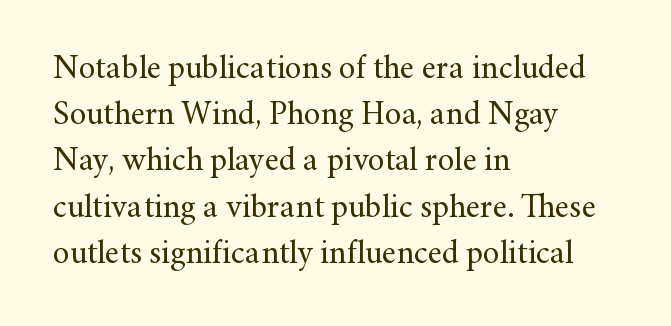
{"serif": "yes", "italic": "no", "bold": "no", "weight": "regular", "width": "normal", "stroke_contrast": "medium", "x_height": "small", "monospaced": "no", "underline": "no", "align": "left", "line_spacing": "normal", "line_spacing_ratio": 1.4, "letter_spacing": "normal", "letter_spacing_em": 0.0, "glyph_px": 33}
